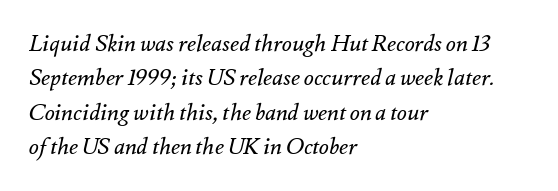
The image shows 23 px text type, italic (leaning right); set left-aligned, normal line spacing (1.49x), normal letter spacing, not underlined.
